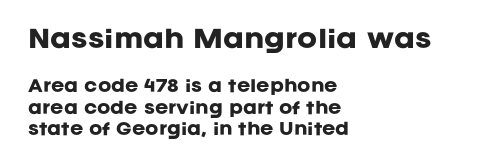
It's the straight-up-and-down kind of type. Bare-footed words on every line. The letters sit at their default tracking, neither squeezed nor spread. The designer gave the opening block more size than the closing block.
